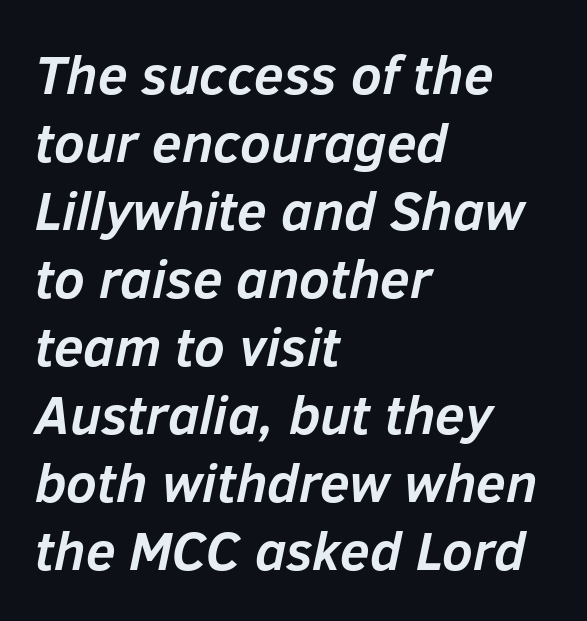
The lettering tilts uniformly, giving the passage an italic look. Caption: bold face, heavy strokes. Check the space under the baseline: it is left empty. Line beginnings align vertically; line endings do not. Inter-character spacing is left at the font's built-in metrics. Honestly, the row spacing looks completely unremarkable.
